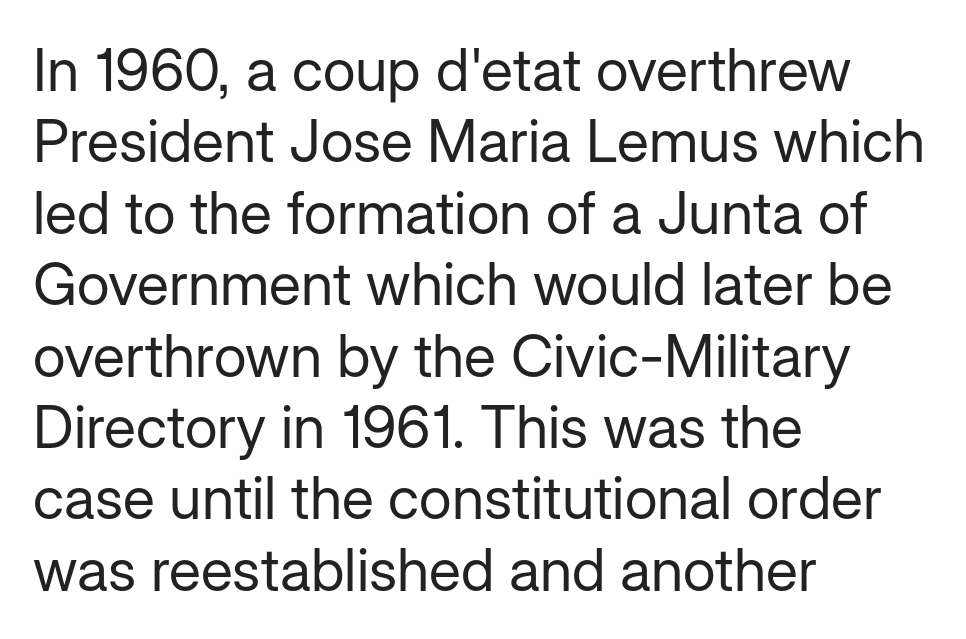
The image shows 59 px regular-weight sans-serif type, upright; set left-aligned, line spacing 1.21x, normal letter spacing, not underlined; low stroke contrast and a medium x-height.
